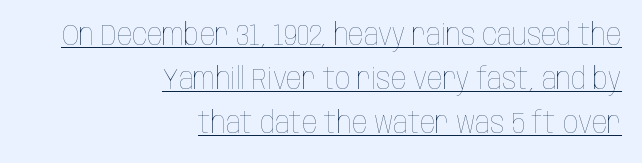
Q: Is the text bold? A: No.
Q: Is the text italic (slanted)? A: No, it is upright.
Q: Is the text underlined? A: Yes.
Q: How is the paragraph aligned? A: Right-aligned.
Q: Is the spacing between letters normal or unusually wide? A: Normal.
Q: Is the spacing between lines tight, normal or loose? A: Normal.
Q: Width (condensed, normal, or wide)? A: Condensed.
Q: Stroke contrast? A: Low.
Q: x-height? A: Large.
Q: Monospaced? A: No.
